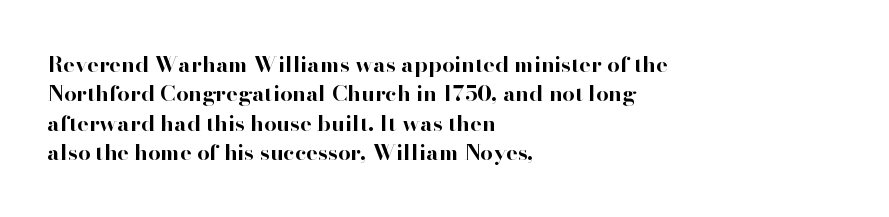
The image shows 22 px bold type, upright; set left-aligned, normal line spacing (1.34x), normal letter spacing, not underlined.
